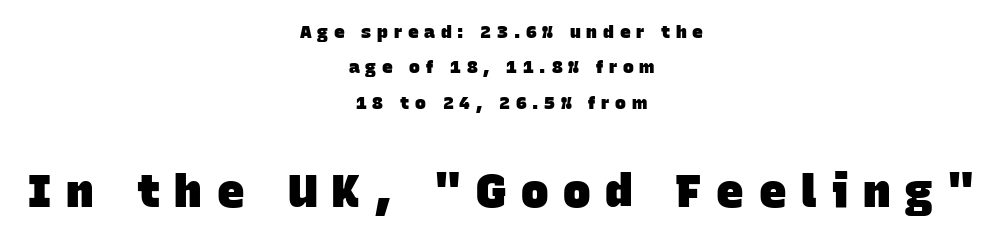
{"serif": "no", "bold": "yes", "weight": "heavy", "width": "normal", "stroke_contrast": "low", "x_height": "large", "monospaced": "no", "underline": "no", "align": "center", "line_spacing": "loose", "line_spacing_ratio": 1.96, "letter_spacing": "wide", "letter_spacing_em": 0.32, "larger_block": "second", "size_ratio": 2.56, "glyph_px": 46}
